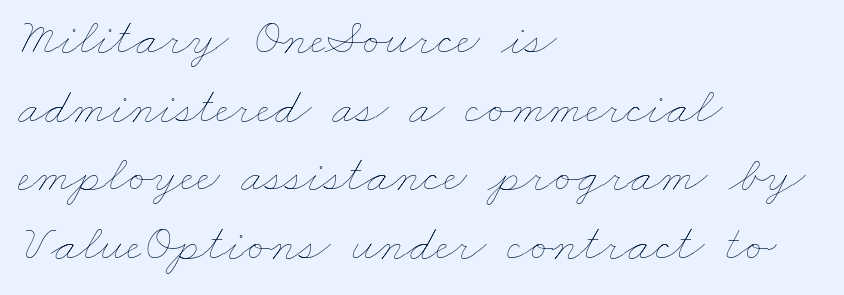
{"bold": "no", "weight": "thin", "width": "wide", "stroke_contrast": "low", "x_height": "small", "monospaced": "no", "underline": "no", "align": "left", "line_spacing": "normal", "line_spacing_ratio": 1.32, "letter_spacing": "normal", "letter_spacing_em": 0.0, "glyph_px": 52}
